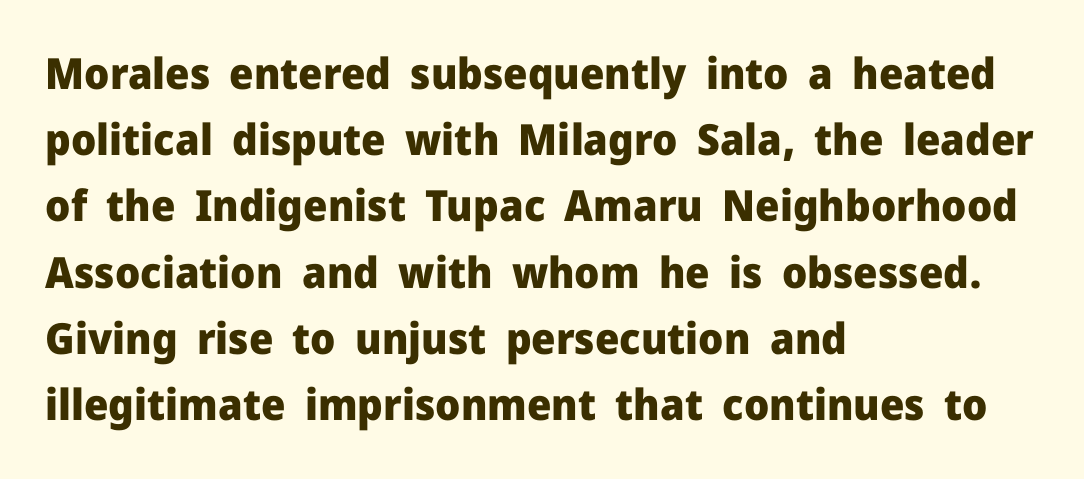
The image shows 43 px heavy sans-serif type, upright; set left-aligned, normal line spacing (1.54x), normal letter spacing, not underlined; low stroke contrast and a medium x-height.
